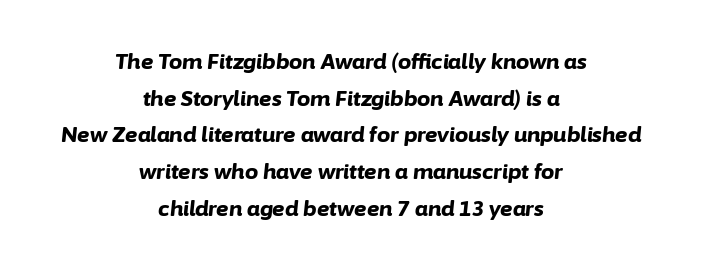
{"italic": "yes", "lean": "right", "slant_degrees": 6, "bold": "yes", "underline": "no", "align": "center", "line_spacing_ratio": 1.75, "letter_spacing": "normal", "letter_spacing_em": 0.0, "glyph_px": 21}
